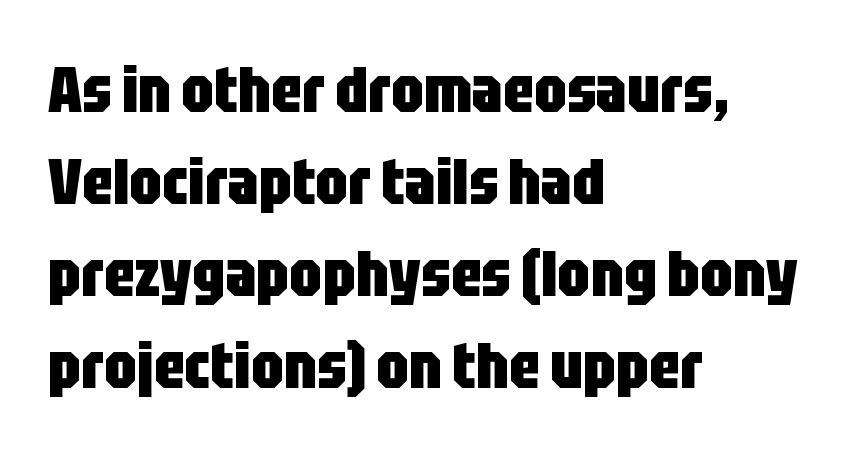
The image shows 64 px heavy, condensed sans-serif type, upright; set left-aligned, normal line spacing (1.44x), normal letter spacing, not underlined; low stroke contrast and a large x-height.
